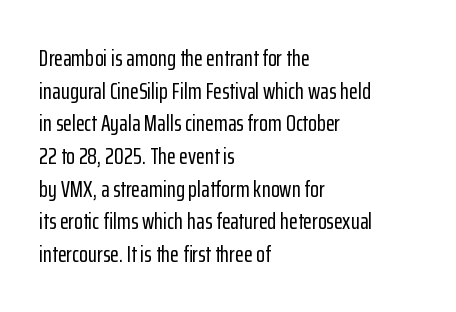
All the whitespace from short lines collects on the right. Standard letterfit; no display-style spreading of the glyphs. The area under the type is left untouched. Characters remain perfectly vertical along every line. If you measured baseline to baseline, you'd find a middling distance.
